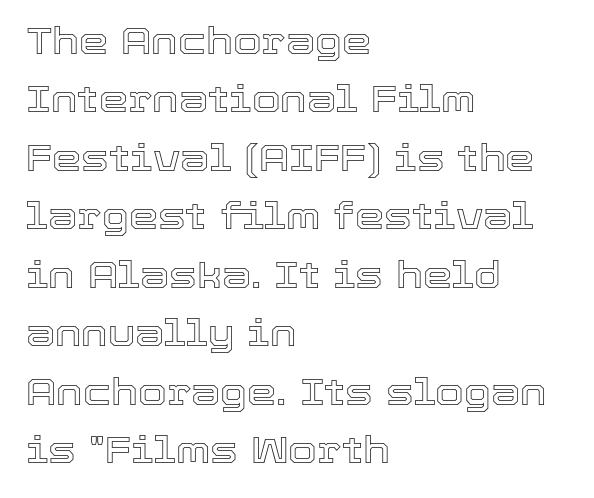
{"italic": "no", "width": "normal", "x_height": "medium", "monospaced": "no", "underline": "no", "align": "left", "line_spacing": "normal", "line_spacing_ratio": 1.58, "letter_spacing": "normal", "letter_spacing_em": 0.0, "glyph_px": 37}
